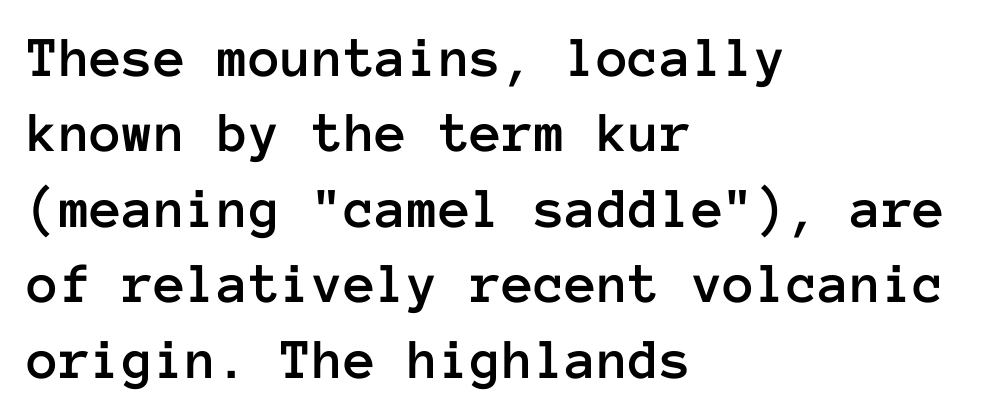
Italic: no, the glyphs are upright roman. The paragraph shown leans on its left margin. In terms of leading, this rendering sits right in the middle. Students, note that the glyphs here touch the page at normal intervals. The passage shown is not underscored anywhere. You could count columns in this text — the font is strictly monospaced.
